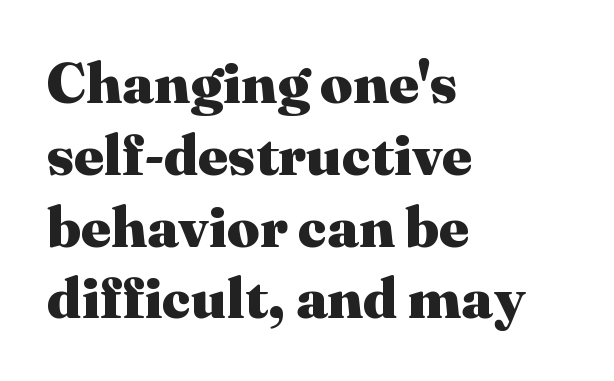
The image shows 57 px heavy serif type, upright; set left-aligned, normal line spacing (1.26x), normal letter spacing, not underlined; medium stroke contrast and a medium x-height.
